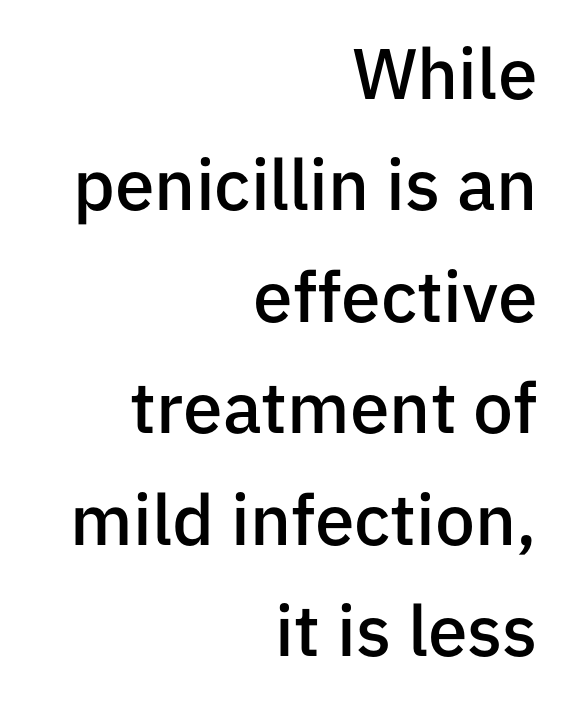
Q: Is the text bold? A: Semi-bold.
Q: Is the text italic (slanted)? A: No, it is upright.
Q: Is the typeface a serif or a sans-serif typeface? A: Sans-serif.
Q: Is the text underlined? A: No.
Q: How is the paragraph aligned? A: Right-aligned.
Q: Is the spacing between letters normal or unusually wide? A: Normal.
Q: Is the spacing between lines tight, normal or loose? A: Normal.
Q: Width (condensed, normal, or wide)? A: Normal.
Q: Stroke contrast? A: Low.
Q: x-height? A: Medium.
Q: Monospaced? A: No.
